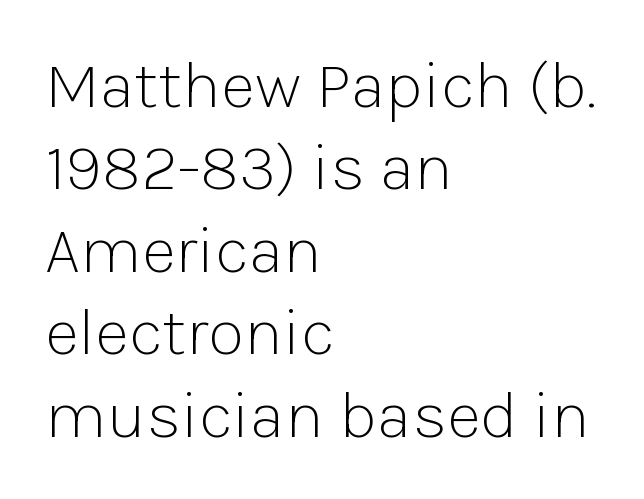
The image shows 67 px light sans-serif type, upright; set left-aligned, line spacing 1.23x, normal letter spacing, not underlined; low stroke contrast and a medium x-height.
